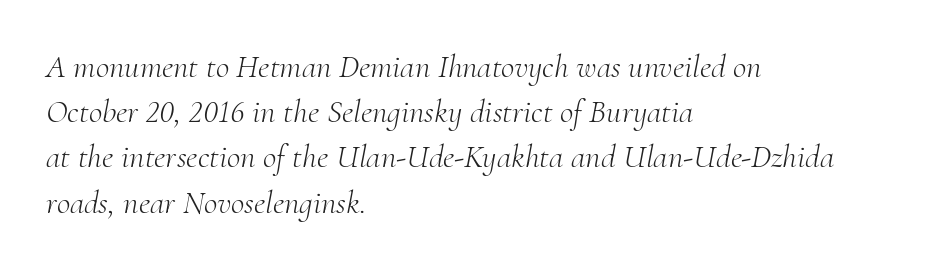
Q: Is the text bold? A: No.
Q: Is the text italic (slanted)? A: Yes, it leans right by about 10 degrees.
Q: Is the typeface a serif or a sans-serif typeface? A: Serif.
Q: Is the text underlined? A: No.
Q: How is the paragraph aligned? A: Left-aligned.
Q: Is the spacing between letters normal or unusually wide? A: Normal.
Q: Is the spacing between lines tight, normal or loose? A: Normal.
Q: Width (condensed, normal, or wide)? A: Normal.
Q: Stroke contrast? A: Medium.
Q: x-height? A: Small.
Q: Monospaced? A: No.
